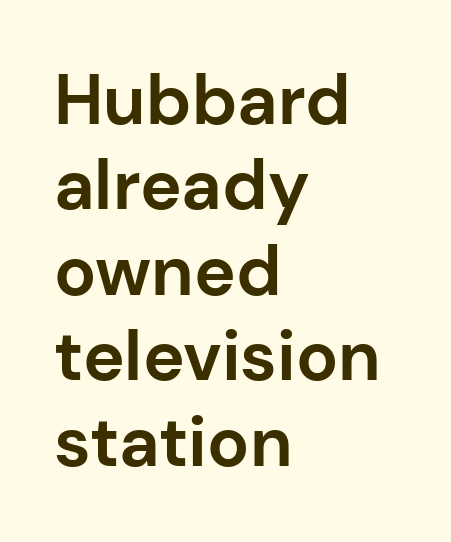
Q: Is the text bold? A: Yes.
Q: Is the text italic (slanted)? A: No, it is upright.
Q: Is the typeface a serif or a sans-serif typeface? A: Sans-serif.
Q: Is the text underlined? A: No.
Q: How is the paragraph aligned? A: Left-aligned.
Q: Is the spacing between letters normal or unusually wide? A: Normal.
Q: Width (condensed, normal, or wide)? A: Normal.
Q: Stroke contrast? A: Low.
Q: x-height? A: Medium.
Q: Monospaced? A: No.
